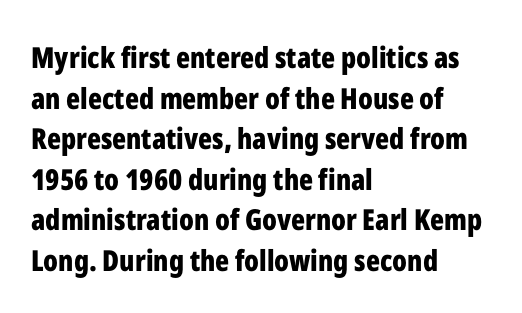
Q: Is the text bold? A: Yes.
Q: Is the text italic (slanted)? A: No, it is upright.
Q: Is the typeface a serif or a sans-serif typeface? A: Sans-serif.
Q: Is the text underlined? A: No.
Q: How is the paragraph aligned? A: Left-aligned.
Q: Is the spacing between letters normal or unusually wide? A: Normal.
Q: Is the spacing between lines tight, normal or loose? A: Normal.
Q: Width (condensed, normal, or wide)? A: Condensed.
Q: Stroke contrast? A: Low.
Q: x-height? A: Medium.
Q: Monospaced? A: No.
